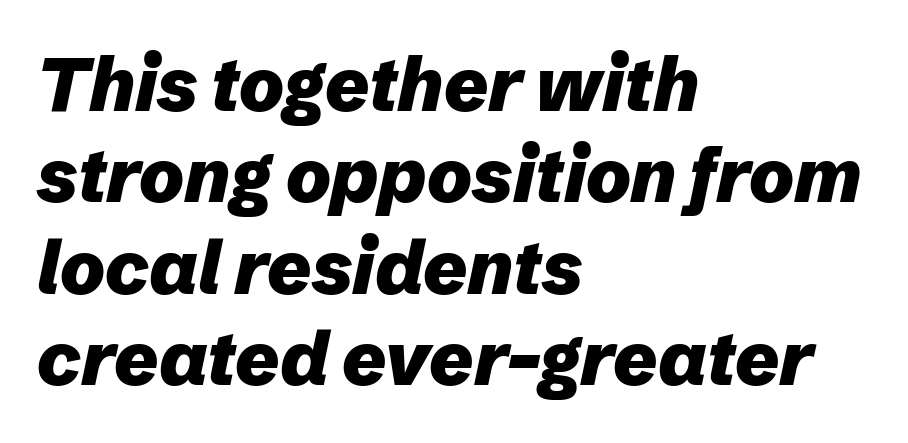
The image shows 75 px heavy type, italic (leaning right); set left-aligned, line spacing 1.22x, normal letter spacing, not underlined; low stroke contrast and a medium x-height.
